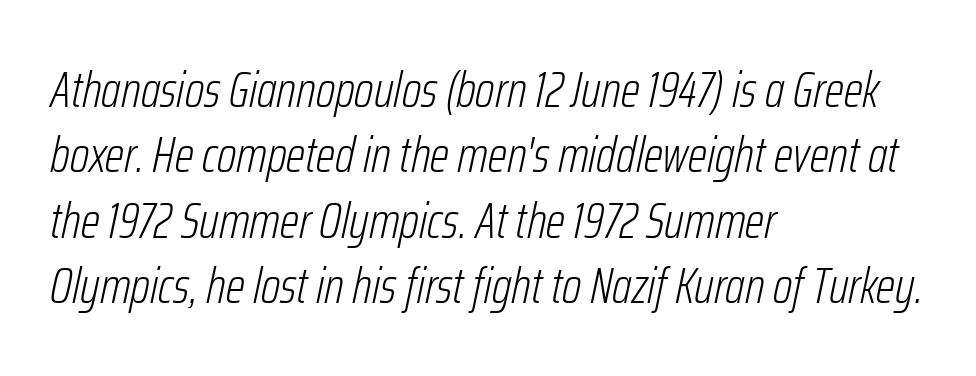
The string is rendered with underlining switched off. No heavy texture on the line: the type isn't bold. The compositor pushed each line to the left boundary. Tracking here is standard; glyphs follow each other at the usual distance. The whole block is typeset with a tilt.
